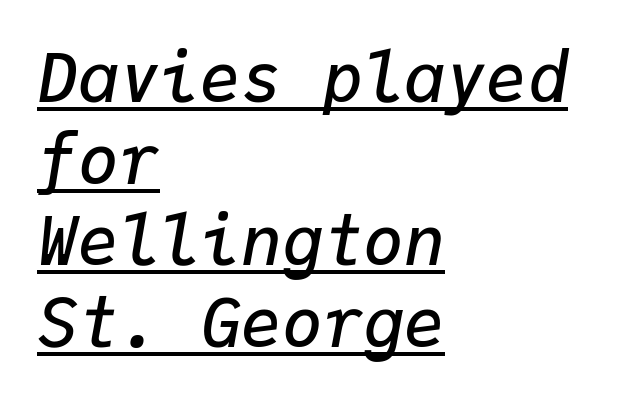
Every character sits at an angle, as italics do. These characters rest on top of a visible drawn line. A typesetter would call this monospace, since all characters share one set width. The passage is arranged the way most books set body copy — flush left. Glyph-to-glyph distance matches everyday printed text.
